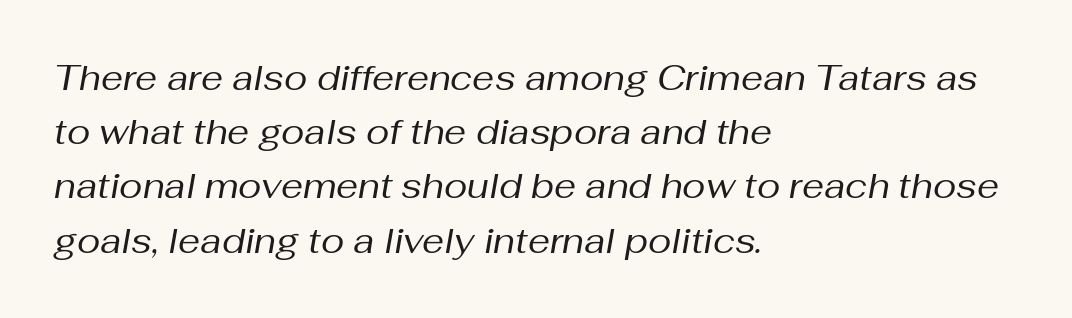
The image shows 35 px regular-weight type, italic (leaning right); set left-aligned, normal line spacing (1.55x), normal letter spacing, not underlined; medium stroke contrast and a medium x-height.
